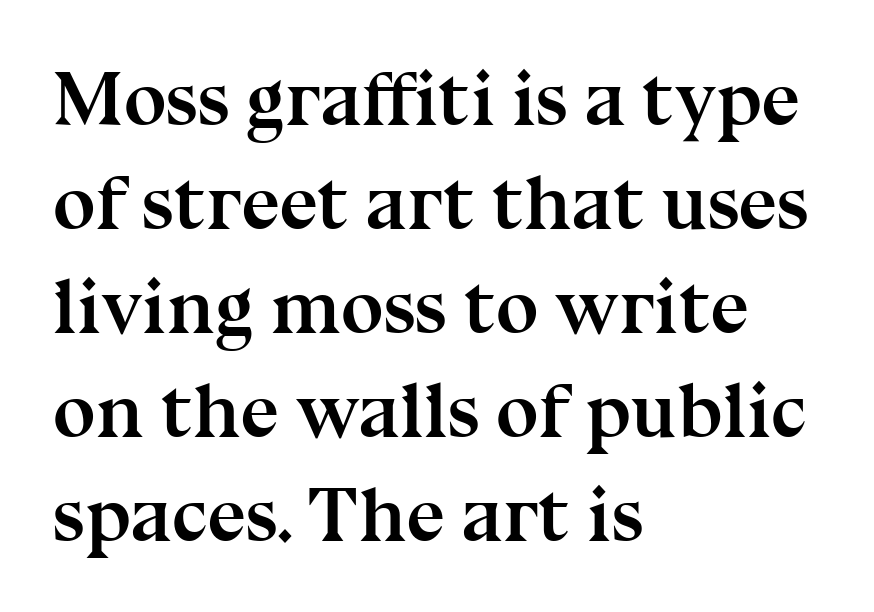
{"serif": "yes", "italic": "no", "bold": "yes", "weight": "semibold", "width": "normal", "stroke_contrast": "medium", "x_height": "medium", "monospaced": "no", "underline": "no", "align": "left", "line_spacing": "normal", "line_spacing_ratio": 1.35, "letter_spacing": "normal", "letter_spacing_em": 0.0, "glyph_px": 77}
